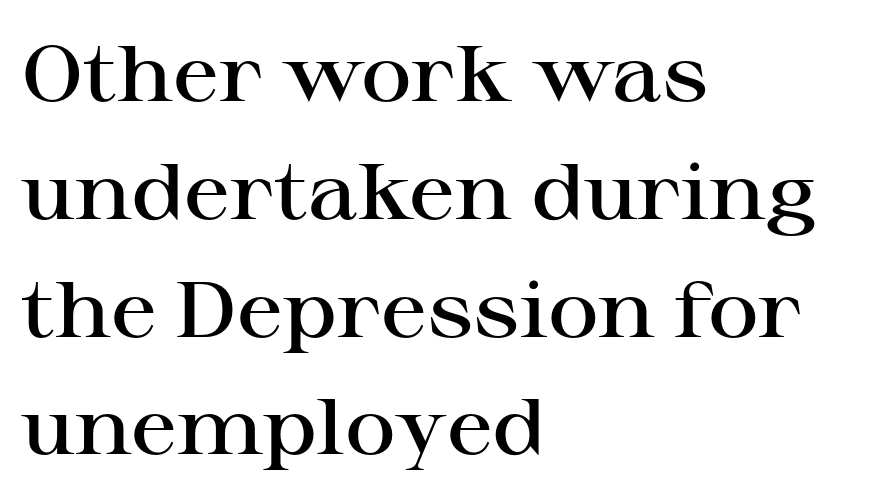
Ordinary non-slanted type is in use. Horizontally, the lines are justified to the leading edge only. How are the letters spaced? Ordinarily, with no added tracking. The sample has been set in demibold, a notch under bold. The characters display serif detailing at their extremities. The lines sit at an ordinary, default distance from one another.
